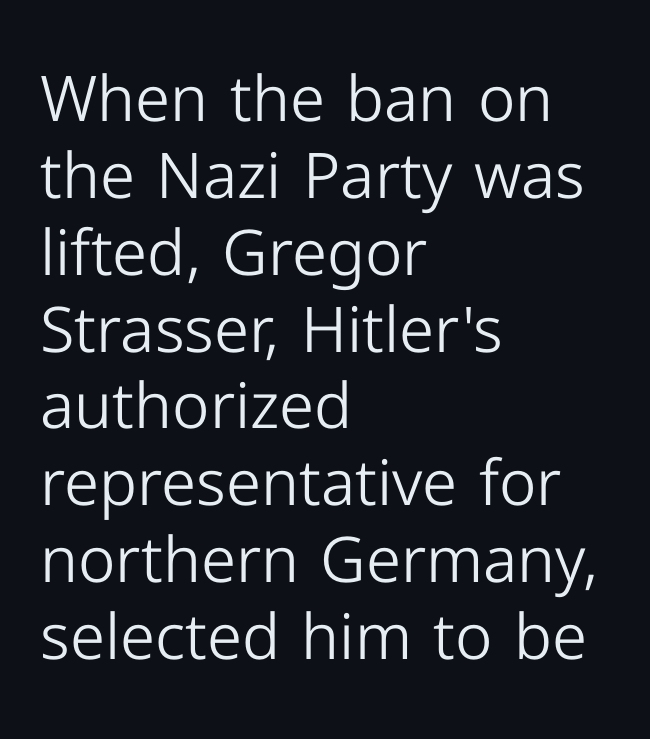
Every row of glyphs begins at an identical x-position on the left. The passage shown is not underscored anywhere. In terms of posture, this sample is upright. Note: no serifs on the glyphs. Think of a printed novel: that variable character pitch is what you see here. The type is set solid horizontally, with unmodified tracking.
